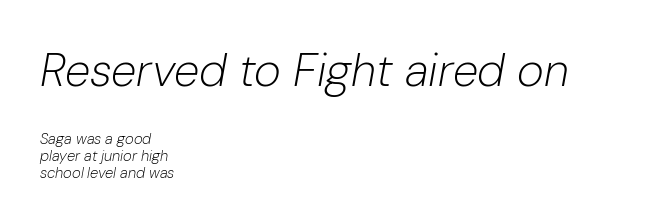
Q: Is the text bold? A: No.
Q: Is the text italic (slanted)? A: Yes, it leans right by about 10 degrees.
Q: Is the text underlined? A: No.
Q: How is the paragraph aligned? A: Left-aligned.
Q: Is the spacing between letters normal or unusually wide? A: Normal.
Q: Is the spacing between lines tight, normal or loose? A: Tight.
Q: Which block of text is set in a larger size, the first (top) or the second (bottom)? A: The first (top) one.
Q: Width (condensed, normal, or wide)? A: Normal.
Q: Stroke contrast? A: Low.
Q: x-height? A: Medium.
Q: Monospaced? A: No.
